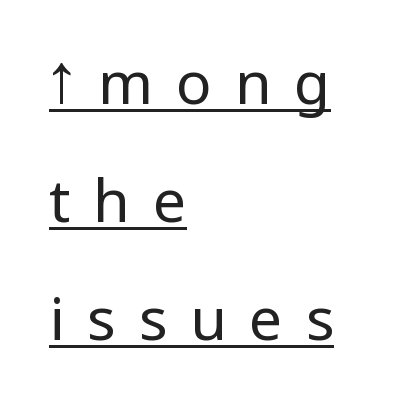
{"serif": "no", "italic": "no", "bold": "no", "weight": "regular", "width": "condensed", "stroke_contrast": "low", "x_height": "large", "monospaced": "no", "underline": "yes", "align": "left", "line_spacing": "loose", "line_spacing_ratio": 2.0, "letter_spacing": "wide", "letter_spacing_em": 0.39, "glyph_px": 59}
